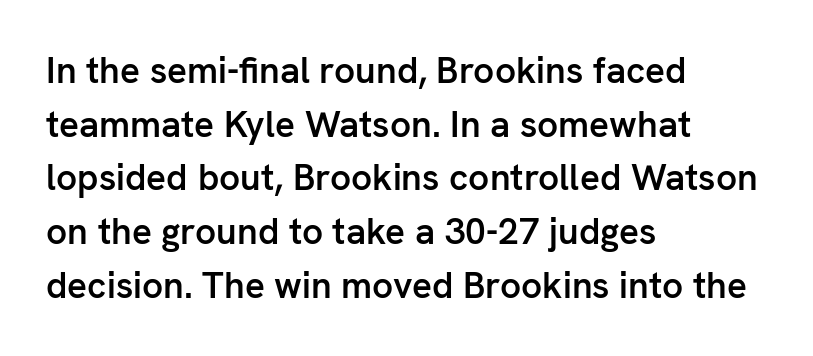
Grotesque or geometric, the face here clearly has no serifs. Tall strokes in this sample are plumb rather than angled. The passage shown is typed in a proportional face where columns would drift. Compared with a centered layout, this one pins lines to the left instead. These words are printed semibold, heavier than regular yet not bold. If you measured baseline to baseline, you'd find a middling distance.
